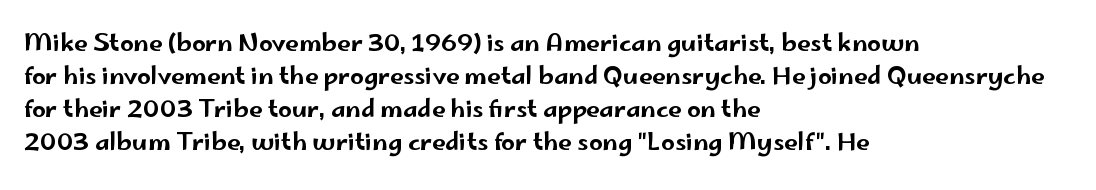
Q: Is the text italic (slanted)? A: No, it is upright.
Q: Is the text underlined? A: No.
Q: How is the paragraph aligned? A: Left-aligned.
Q: Is the spacing between letters normal or unusually wide? A: Normal.
Q: Is the spacing between lines tight, normal or loose? A: Normal.
